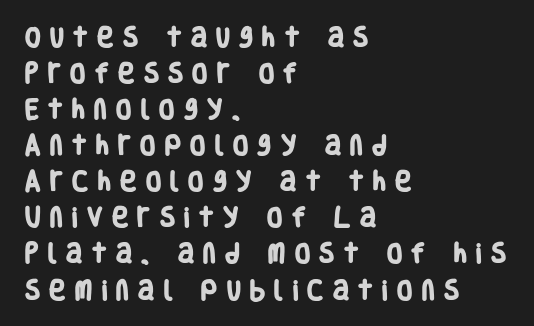
{"bold": "yes", "underline": "no", "align": "left", "line_spacing": "normal", "line_spacing_ratio": 1.64, "letter_spacing": "wide", "letter_spacing_em": 0.43, "glyph_px": 22}
